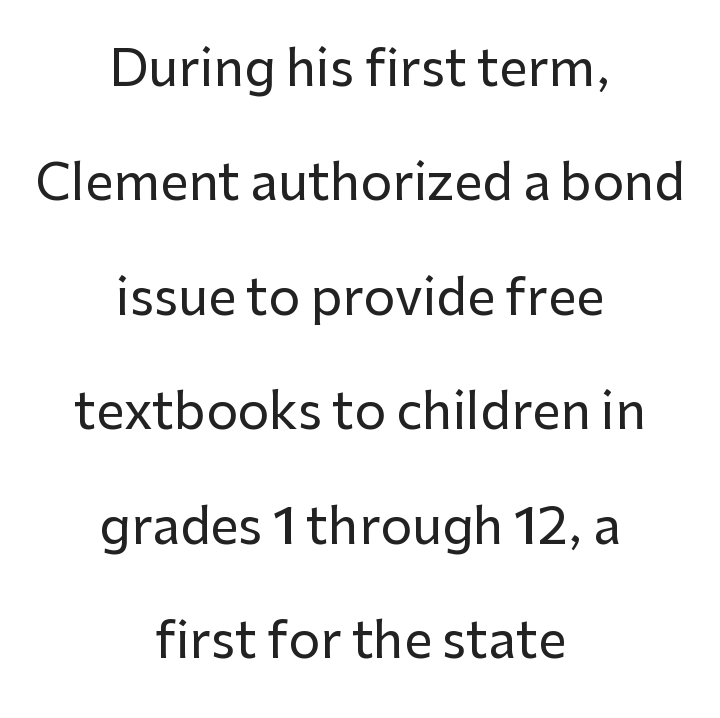
{"serif": "no", "italic": "no", "width": "normal", "stroke_contrast": "low", "x_height": "medium", "monospaced": "no", "underline": "no", "align": "center", "line_spacing": "loose", "line_spacing_ratio": 2.29, "letter_spacing": "normal", "letter_spacing_em": 0.0, "glyph_px": 50}
